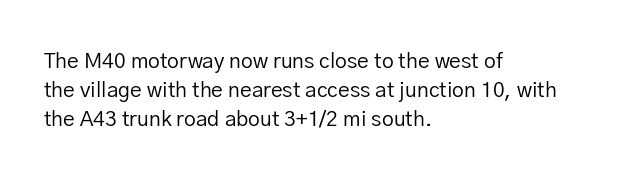
The image shows 21 px text type, upright; set left-aligned, normal line spacing (1.39x), normal letter spacing, not underlined.
